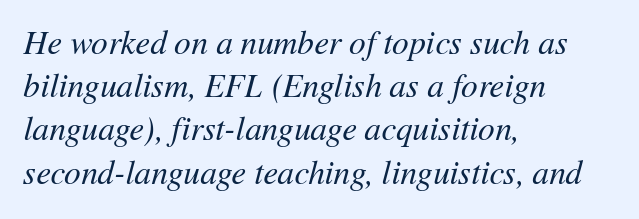
Q: Is the text bold? A: No.
Q: Is the text italic (slanted)? A: Yes, it leans right by about 11 degrees.
Q: Is the text underlined? A: No.
Q: How is the paragraph aligned? A: Left-aligned.
Q: Is the spacing between letters normal or unusually wide? A: Normal.
Q: Is the spacing between lines tight, normal or loose? A: Normal.
Q: Width (condensed, normal, or wide)? A: Normal.
Q: Stroke contrast? A: Medium.
Q: x-height? A: Medium.
Q: Monospaced? A: No.
